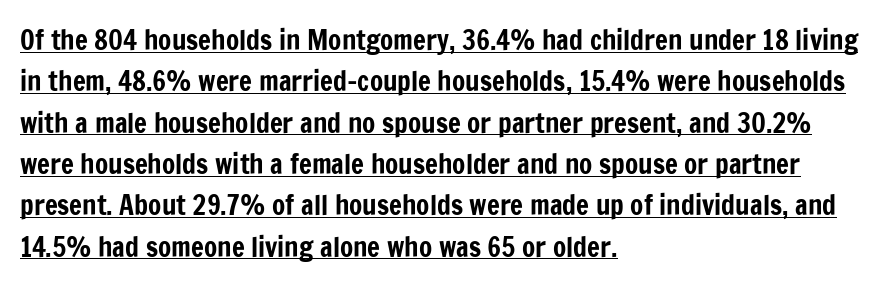
{"italic": "no", "underline": "yes", "align": "left", "line_spacing": "normal", "line_spacing_ratio": 1.53, "letter_spacing": "normal", "letter_spacing_em": 0.0, "glyph_px": 27}
